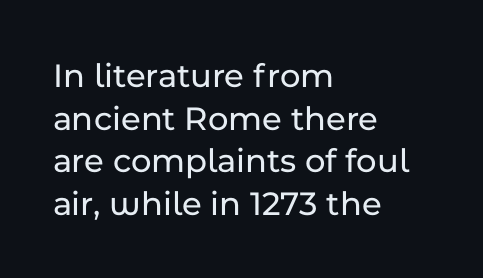
Each letter keeps its own natural width here, so spacing adapts to shape. Notice how the stems are strictly vertical — no italics here. Compared with a centered layout, this one pins lines to the left instead. The string is rendered with underlining switched off.
